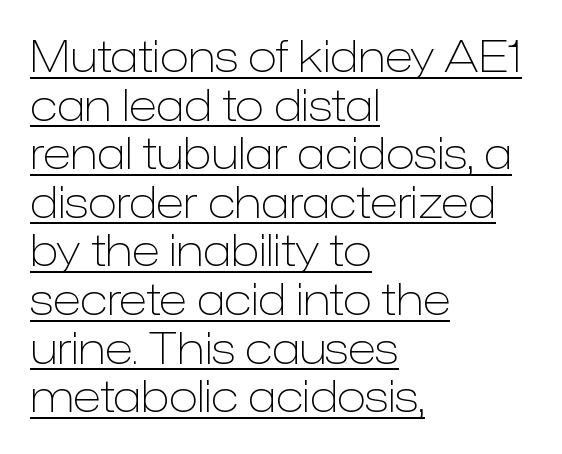
{"serif": "no", "italic": "no", "bold": "no", "weight": "light", "width": "normal", "stroke_contrast": "low", "x_height": "medium", "monospaced": "no", "underline": "yes", "align": "left", "line_spacing": "tight", "line_spacing_ratio": 1.13, "letter_spacing": "normal", "letter_spacing_em": 0.0, "glyph_px": 43}
